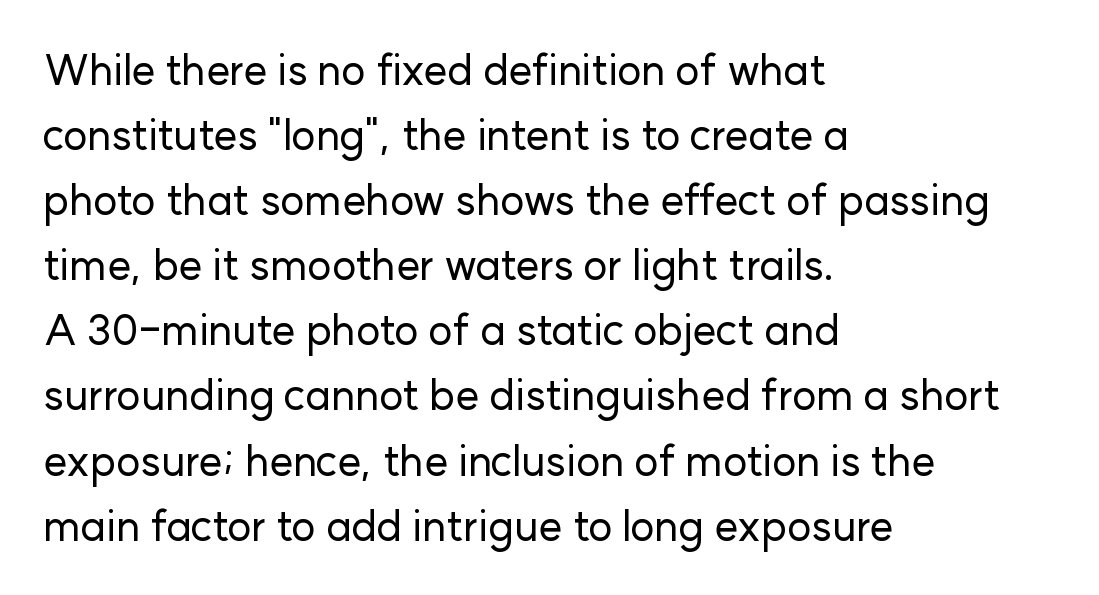
Q: Is the text italic (slanted)? A: No, it is upright.
Q: Is the typeface a serif or a sans-serif typeface? A: Sans-serif.
Q: Is the text underlined? A: No.
Q: How is the paragraph aligned? A: Left-aligned.
Q: Is the spacing between letters normal or unusually wide? A: Normal.
Q: Is the spacing between lines tight, normal or loose? A: Normal.
Q: Width (condensed, normal, or wide)? A: Normal.
Q: Stroke contrast? A: Low.
Q: x-height? A: Medium.
Q: Monospaced? A: No.
